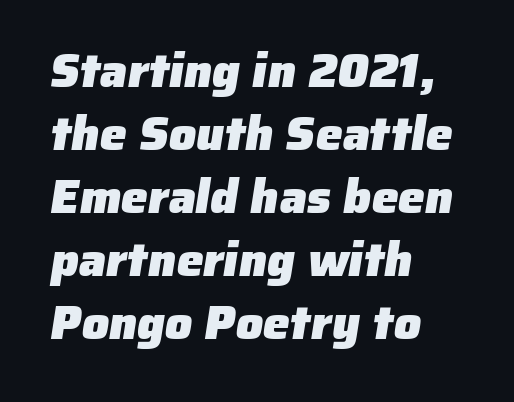
{"serif": "no", "bold": "yes", "weight": "heavy", "width": "normal", "stroke_contrast": "low", "x_height": "medium", "monospaced": "no", "underline": "no", "align": "left", "line_spacing": "normal", "line_spacing_ratio": 1.31, "letter_spacing": "normal", "letter_spacing_em": 0.0, "glyph_px": 48}
